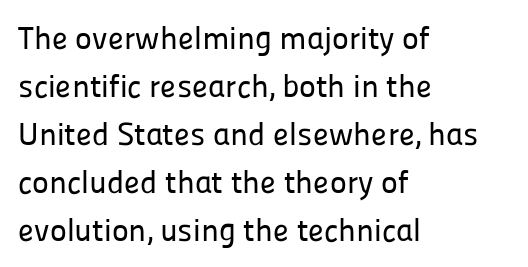
Notice how the stems are strictly vertical — no italics here. If you drew a ruler down the left edge, every line would touch it. You can tell from the bare stems that sans-serif type was used. Does extra space separate the letters? No, they use regular spacing. The leading is moderate, giving the passage an even texture. The zone under the glyphs is completely vacant.
